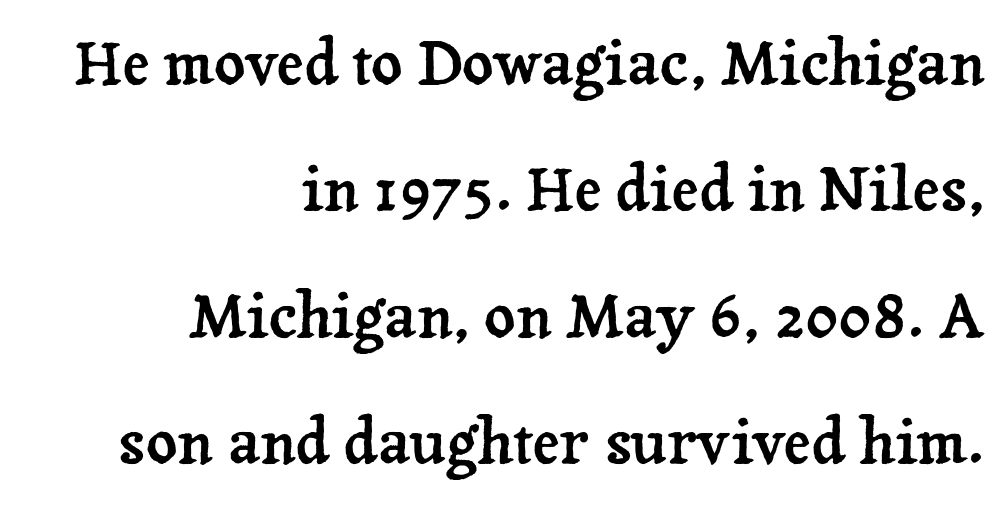
Q: Is the text italic (slanted)? A: No, it is upright.
Q: Is the typeface a serif or a sans-serif typeface? A: Serif.
Q: Is the text underlined? A: No.
Q: How is the paragraph aligned? A: Right-aligned.
Q: Is the spacing between letters normal or unusually wide? A: Normal.
Q: Is the spacing between lines tight, normal or loose? A: Loose.
Q: Width (condensed, normal, or wide)? A: Normal.
Q: Stroke contrast? A: Low.
Q: x-height? A: Medium.
Q: Monospaced? A: No.
